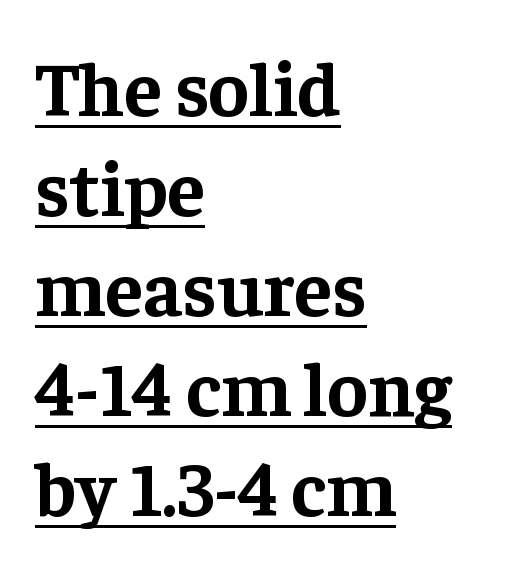
{"serif": "yes", "italic": "no", "bold": "yes", "weight": "bold", "width": "normal", "stroke_contrast": "low", "x_height": "medium", "monospaced": "no", "underline": "yes", "align": "left", "line_spacing": "normal", "line_spacing_ratio": 1.3, "letter_spacing": "normal", "letter_spacing_em": 0.0, "glyph_px": 77}
